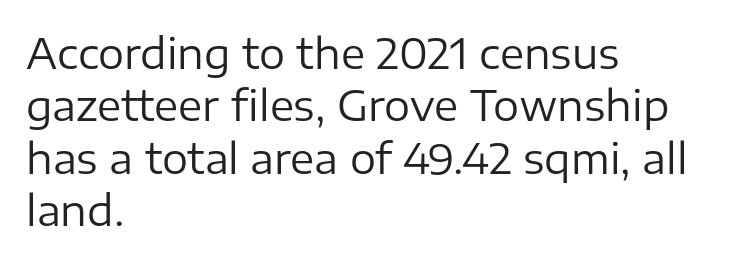
Is the stroke heavy? The answer is a plain regular-or-lighter. Is this a sans? Yes — the strokes have no serifs. Every row of glyphs begins at an identical x-position on the left. Lines of text with bare space underneath. Rendered with straight, roman letterforms. The rendering uses natural spacing where letterforms have individual widths.
